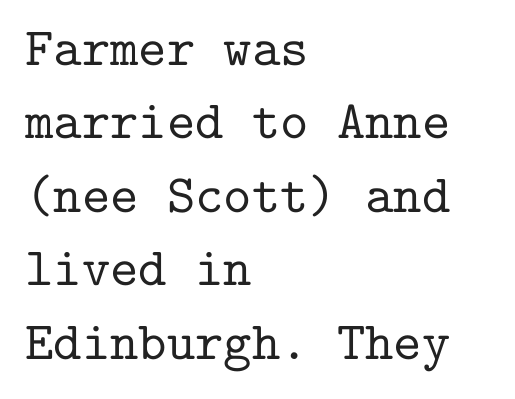
The image shows 54 px serif type, upright, monospaced; set left-aligned, normal line spacing (1.36x), normal letter spacing, not underlined; low stroke contrast and a medium x-height.
